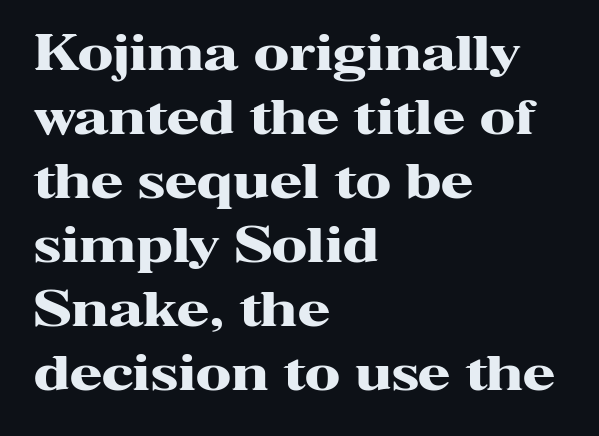
This is the regular roman posture of the typeface. The face used here has the dense, thick strokes of a bold. These lines are rendered in a variable-pitch font. Reading down the column, the eye jumps a familiar distance to each next line. The tracking reads as untouched default to a designer's eye.
